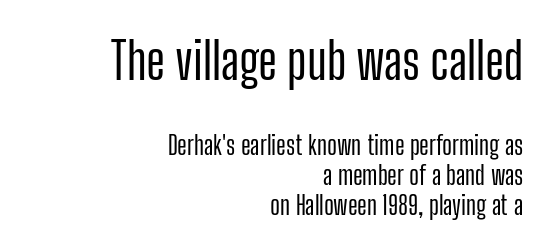
The image shows 51 px condensed sans-serif type, upright; set right-aligned, line spacing 1.16x, normal letter spacing, not underlined; the first (top) block is 1.96x larger; low stroke contrast and a medium x-height.
